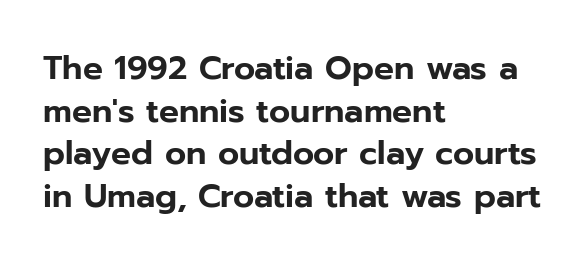
The image shows 33 px sans-serif type, upright; set left-aligned, normal line spacing (1.29x), normal letter spacing, not underlined; low stroke contrast and a medium x-height.
